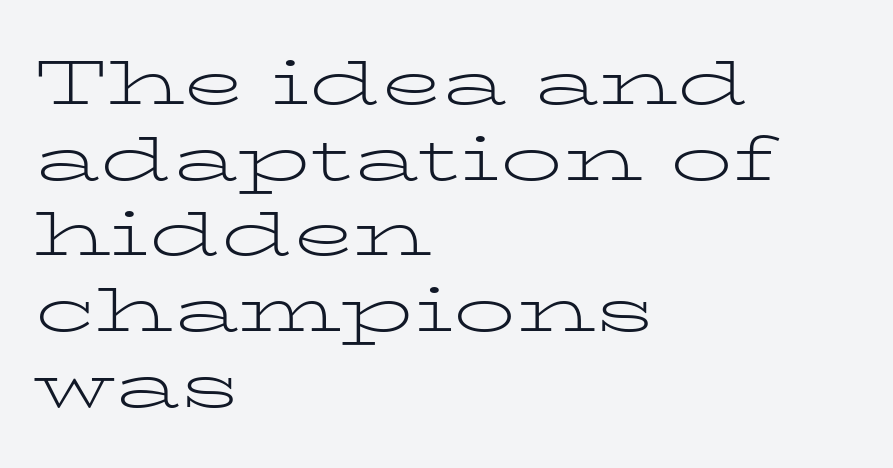
Q: Is the text bold? A: No.
Q: Is the text italic (slanted)? A: No, it is upright.
Q: Is the typeface a serif or a sans-serif typeface? A: Serif.
Q: Is the text underlined? A: No.
Q: How is the paragraph aligned? A: Left-aligned.
Q: Is the spacing between letters normal or unusually wide? A: Normal.
Q: Width (condensed, normal, or wide)? A: Wide.
Q: Stroke contrast? A: Low.
Q: x-height? A: Medium.
Q: Monospaced? A: No.
